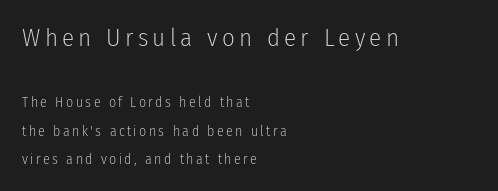
The paragraph has a hard left edge and a soft right edge. This block would shrink considerably if given ordinary leading; it's expanded now. Stem width sits at or under what a default text font uses. Italic? Not at all — the glyphs are vertical. Type size steps down from the first block to the second. The baseline area is clear.
